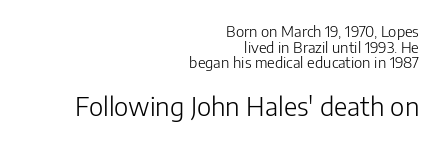
{"italic": "no", "bold": "no", "underline": "no", "align": "right", "line_spacing": "tight", "line_spacing_ratio": 1.04, "letter_spacing": "normal", "letter_spacing_em": 0.0, "larger_block": "second", "size_ratio": 1.73, "glyph_px": 26}
